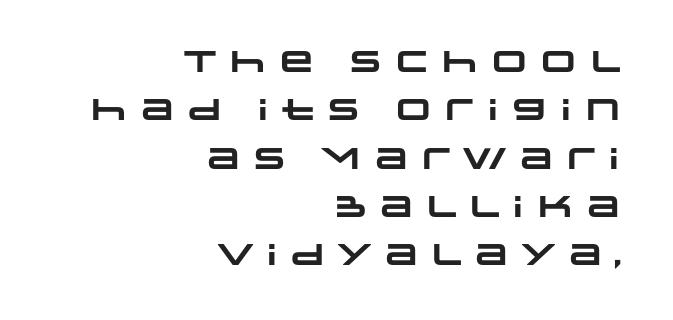
{"serif": "no", "bold": "yes", "weight": "heavy", "width": "wide", "stroke_contrast": "low", "x_height": "large", "monospaced": "no", "underline": "no", "align": "right", "line_spacing": "normal", "line_spacing_ratio": 1.61, "glyph_px": 30}
